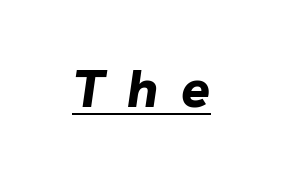
{"italic": "yes", "lean": "right", "slant_degrees": 8, "bold": "yes", "weight": "bold", "width": "normal", "stroke_contrast": "low", "x_height": "medium", "monospaced": "no", "underline": "yes", "letter_spacing": "wide", "letter_spacing_em": 0.42, "glyph_px": 54}
